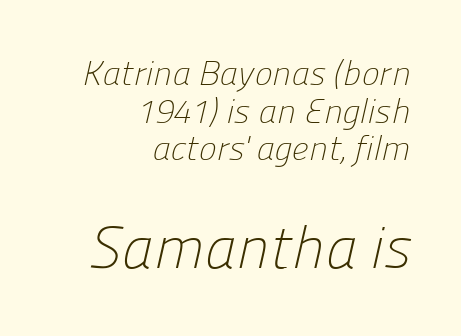
Q: Is the text bold? A: No.
Q: Is the typeface a serif or a sans-serif typeface? A: Sans-serif.
Q: Is the text underlined? A: No.
Q: How is the paragraph aligned? A: Right-aligned.
Q: Is the spacing between letters normal or unusually wide? A: Normal.
Q: Is the spacing between lines tight, normal or loose? A: Tight.
Q: Which block of text is set in a larger size, the first (top) or the second (bottom)? A: The second (bottom) one.
Q: Width (condensed, normal, or wide)? A: Normal.
Q: Stroke contrast? A: Low.
Q: x-height? A: Medium.
Q: Monospaced? A: No.
